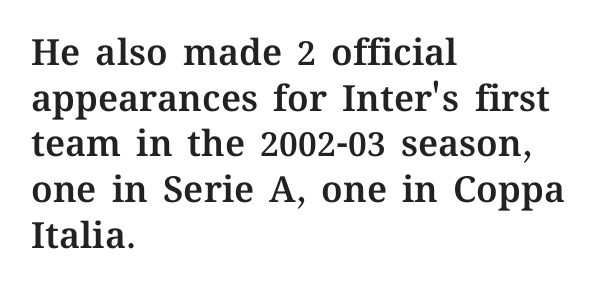
Q: Is the text italic (slanted)? A: No, it is upright.
Q: Is the text underlined? A: No.
Q: How is the paragraph aligned? A: Left-aligned.
Q: Is the spacing between letters normal or unusually wide? A: Normal.
Q: Is the spacing between lines tight, normal or loose? A: Normal.
Q: Width (condensed, normal, or wide)? A: Normal.
Q: Stroke contrast? A: Medium.
Q: x-height? A: Medium.
Q: Monospaced? A: No.
